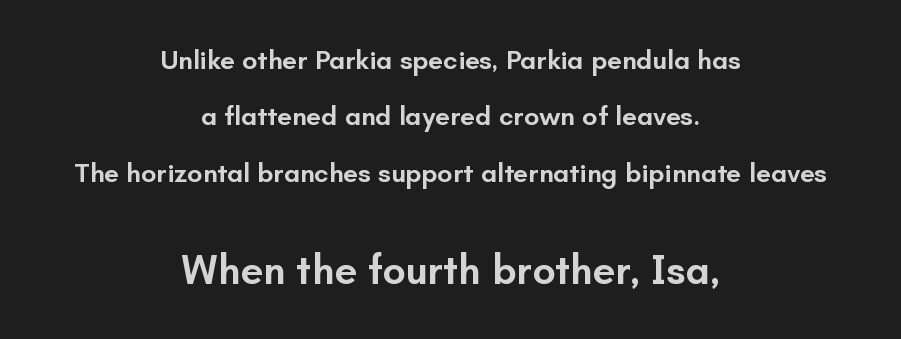
The image shows 41 px semibold sans-serif type, upright; set centered, loose line spacing (2.09x), normal letter spacing, not underlined; the second (bottom) block is 1.52x larger; low stroke contrast and a small x-height.
